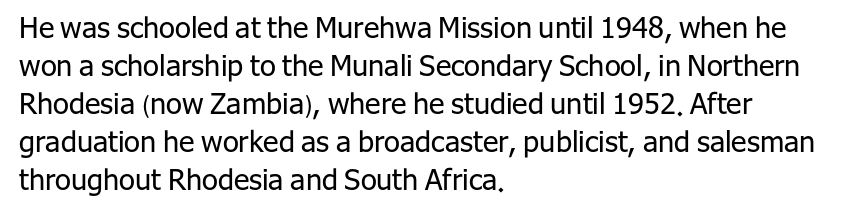
The image shows 29 px regular-weight sans-serif type, upright; set left-aligned, normal line spacing (1.31x), normal letter spacing, not underlined; low stroke contrast and a medium x-height.
